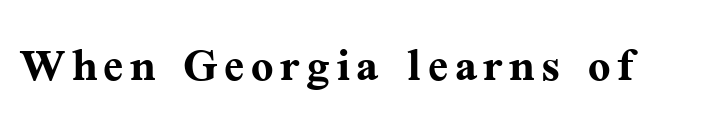
{"serif": "yes", "italic": "no", "bold": "yes", "weight": "semibold", "width": "normal", "stroke_contrast": "medium", "x_height": "medium", "monospaced": "no", "underline": "no", "glyph_px": 59}
